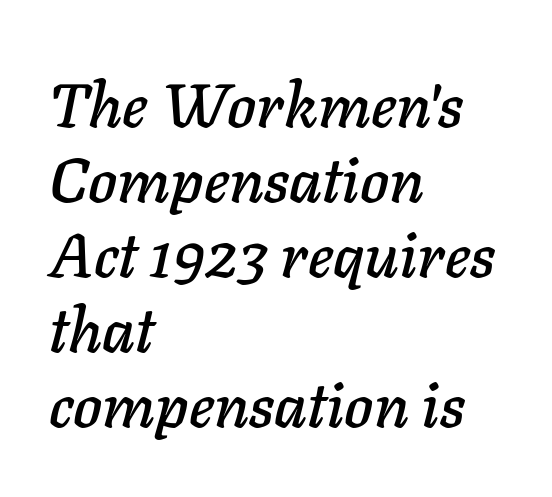
Every character sits at an angle, as italics do. Here the designer chose a conventional face with non-uniform glyph widths. Decoration check: the copy has no underline. The letters sit at their default tracking, neither squeezed nor spread.
